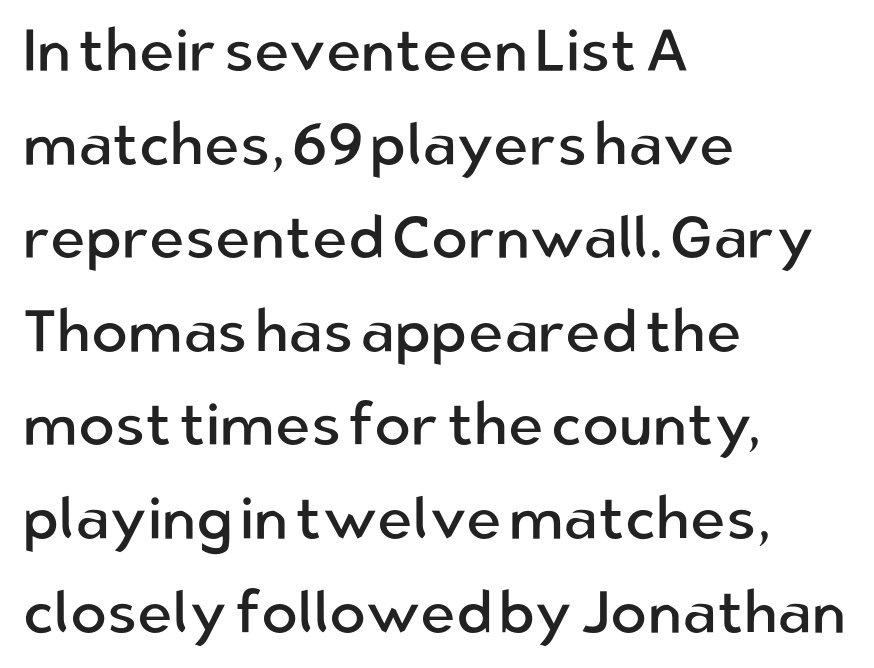
Alignment: flush left. Here the designer chose a conventional face with non-uniform glyph widths. The typeface chosen for these lines omits serifs. Look at the tracking — it's just the regular setting, nothing added. Regarding leading, the lines here are spaced in the standard way.
